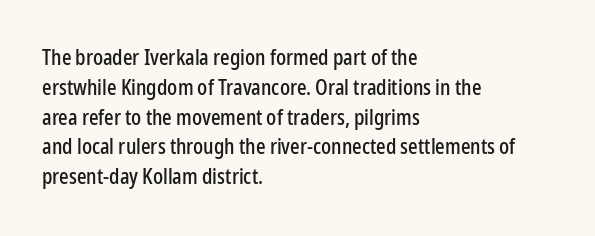
Which margin do the lines hug? The left one — the right edge is uneven. The letters stand upright; this is a roman face. Any mark beneath the type? The region is blank. The space between consecutive lines is moderate. No extra tracking has been applied to these lines.
